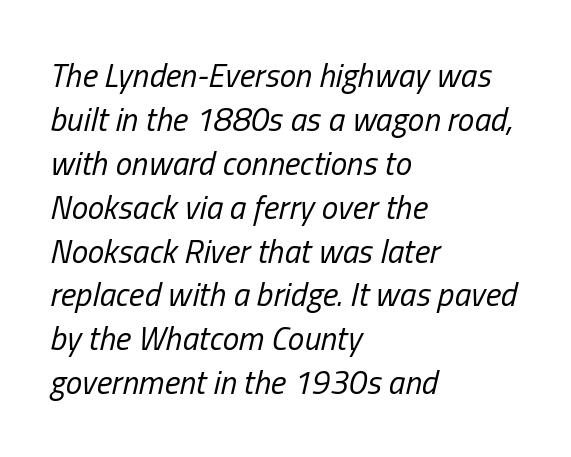
The image shows 33 px regular-weight, condensed type, italic (leaning right); set left-aligned, normal line spacing (1.33x), normal letter spacing, not underlined; low stroke contrast and a medium x-height.
